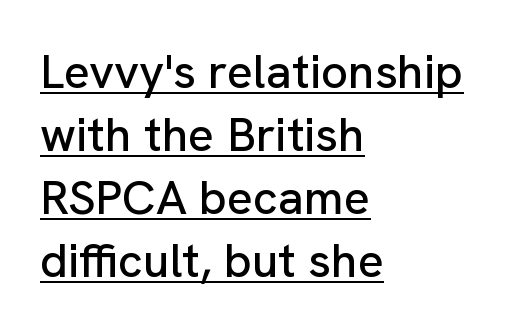
{"serif": "no", "italic": "no", "width": "normal", "stroke_contrast": "low", "x_height": "medium", "monospaced": "no", "underline": "yes", "align": "left", "line_spacing": "normal", "line_spacing_ratio": 1.31, "letter_spacing": "normal", "letter_spacing_em": 0.0, "glyph_px": 48}
